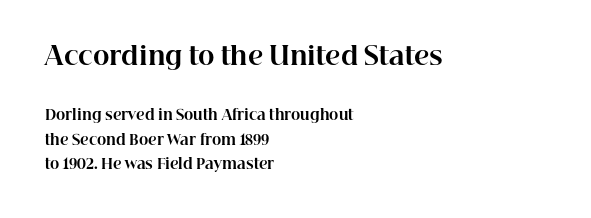
Q: Is the text bold? A: Yes.
Q: Is the text italic (slanted)? A: No, it is upright.
Q: Is the text underlined? A: No.
Q: How is the paragraph aligned? A: Left-aligned.
Q: Is the spacing between letters normal or unusually wide? A: Normal.
Q: Which block of text is set in a larger size, the first (top) or the second (bottom)? A: The first (top) one.
